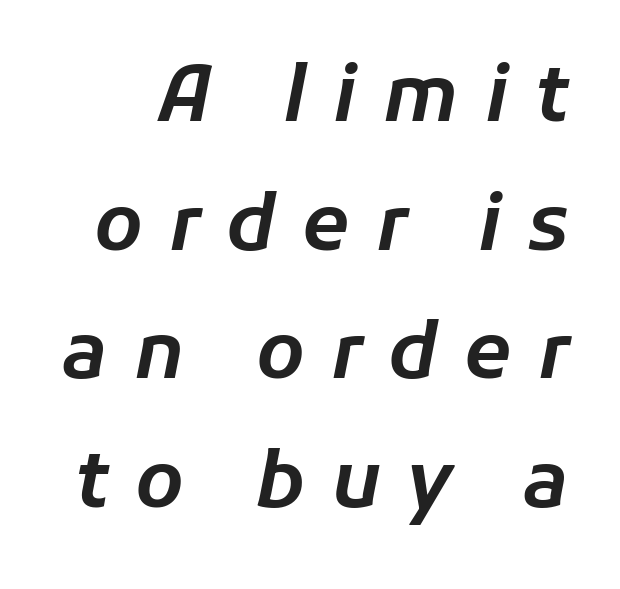
Designer's note — italics engaged. Short note: letters widely spaced. Spacing verdict: proportional, widths tailored to each character. Quick note: underline off. Rows of type keep a routine distance in the vertical direction.
